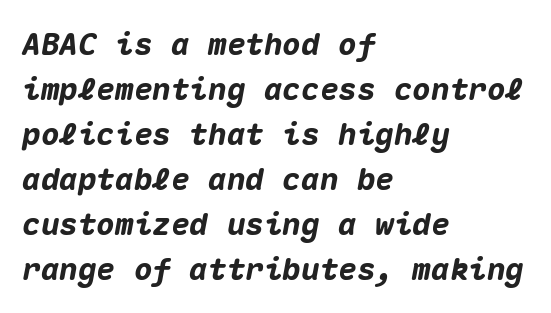
The image shows 31 px heavy type, italic (leaning right), monospaced; set left-aligned, normal line spacing (1.45x), normal letter spacing, not underlined; medium stroke contrast and a medium x-height.
